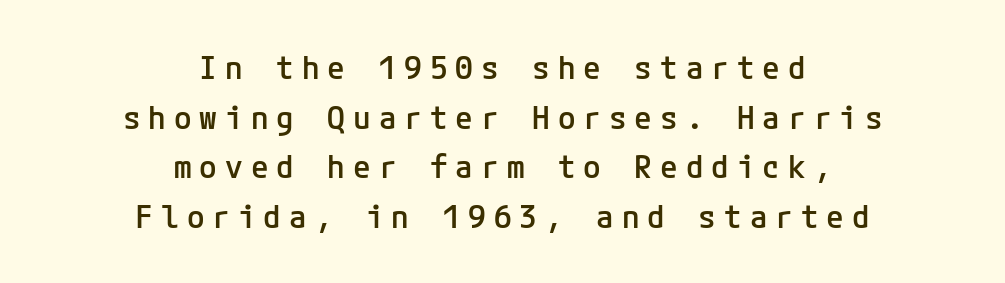
The gaps between neighbouring characters are conspicuously large. I'd describe the lettering as semibold — firm but not a full bold. The type family on display is of the sans-serif kind. Unmarked baselines from the first word to the last.
